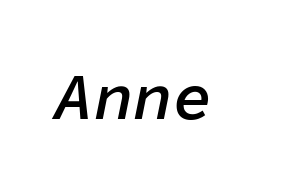
Q: Is the text bold? A: Semi-bold.
Q: Is the text italic (slanted)? A: Yes, it leans right by about 11 degrees.
Q: Is the text underlined? A: No.
Q: Is the spacing between letters normal or unusually wide? A: Normal.
Q: Width (condensed, normal, or wide)? A: Normal.
Q: Stroke contrast? A: Low.
Q: x-height? A: Medium.
Q: Monospaced? A: Yes.
